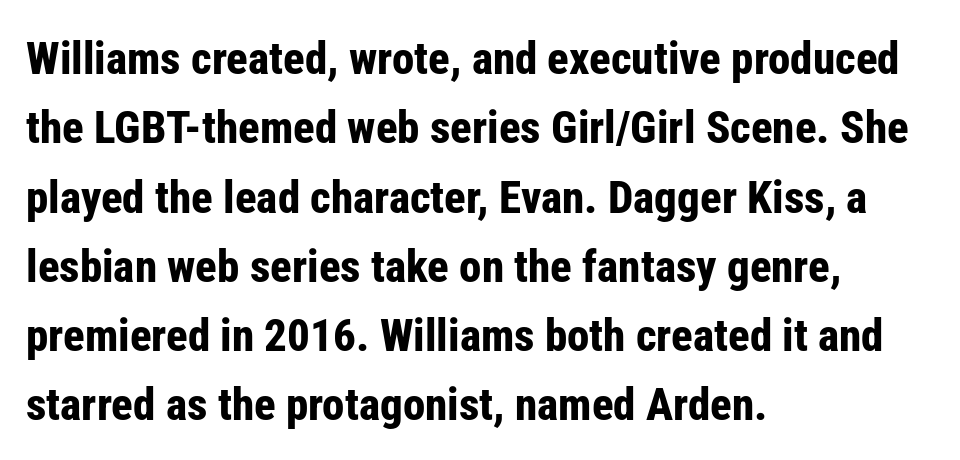
The baseline area is clear. It's the straight-up-and-down kind of type. Each letter keeps its own natural width here, so spacing adapts to shape. Visually the block forms a straight wall on the left and a jagged coastline on the right.
